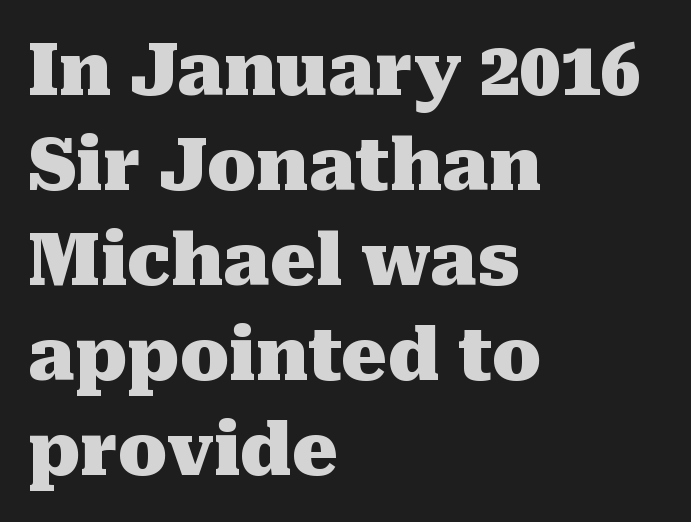
Q: Is the text bold? A: Yes.
Q: Is the text italic (slanted)? A: No, it is upright.
Q: Is the typeface a serif or a sans-serif typeface? A: Serif.
Q: Is the text underlined? A: No.
Q: How is the paragraph aligned? A: Left-aligned.
Q: Is the spacing between letters normal or unusually wide? A: Normal.
Q: Is the spacing between lines tight, normal or loose? A: Normal.
Q: Width (condensed, normal, or wide)? A: Normal.
Q: Stroke contrast? A: Medium.
Q: x-height? A: Medium.
Q: Monospaced? A: No.
